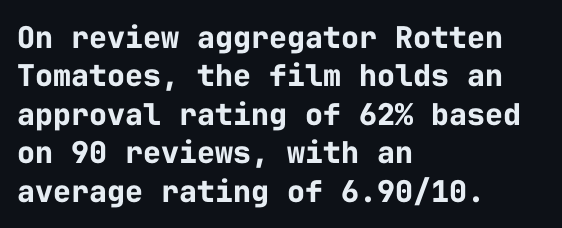
The image shows 30 px bold sans-serif type, upright, monospaced; set left-aligned, normal line spacing (1.28x), normal letter spacing, not underlined; low stroke contrast and a medium x-height.
